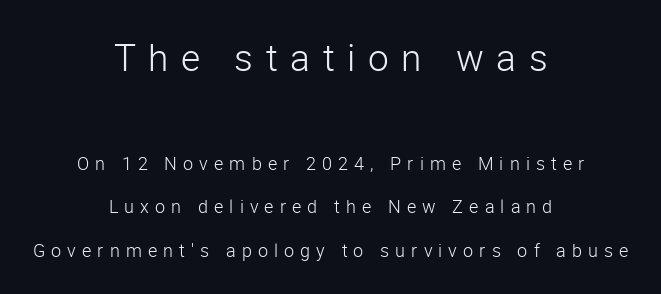
The image shows 37 px light sans-serif type, upright; set centered, loose line spacing (2.41x), unusually wide letter spacing (+0.34 em), not underlined; the first (top) block is 2.06x larger; low stroke contrast and a medium x-height.
